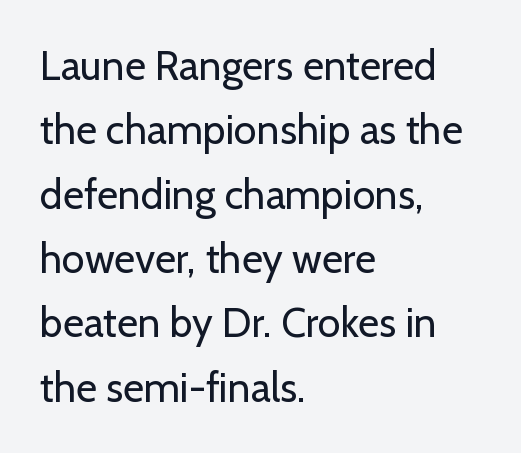
Font category for this specimen: sans-serif. The weight tops out at a normal text grade. Notice how the passage keeps a crisp vertical edge on the left only. Italic? Not at all — the glyphs are vertical. Interline gaps are of average width in this sample.
